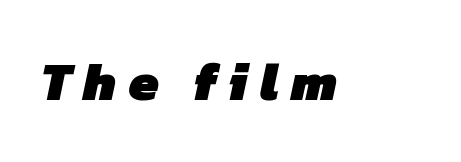
Q: Is the text bold? A: Yes.
Q: Is the typeface a serif or a sans-serif typeface? A: Sans-serif.
Q: Is the text underlined? A: No.
Q: Is the spacing between letters normal or unusually wide? A: Unusually wide.
Q: Width (condensed, normal, or wide)? A: Normal.
Q: Stroke contrast? A: Low.
Q: x-height? A: Medium.
Q: Monospaced? A: No.
